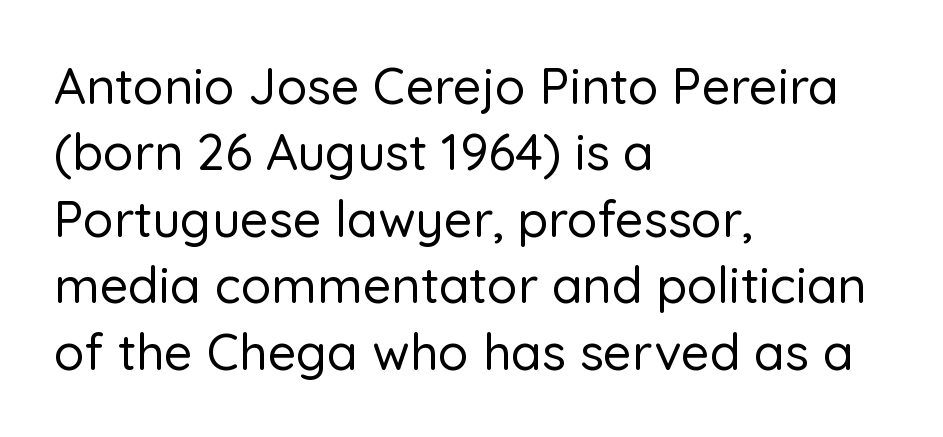
A typesetter would call this leading conventional body-copy spacing. The letters sit at their default tracking, neither squeezed nor spread. The lines in this sample share a left origin and differ only in where they stop. Character widths vary here, with narrow letters taking less room than wide ones.
